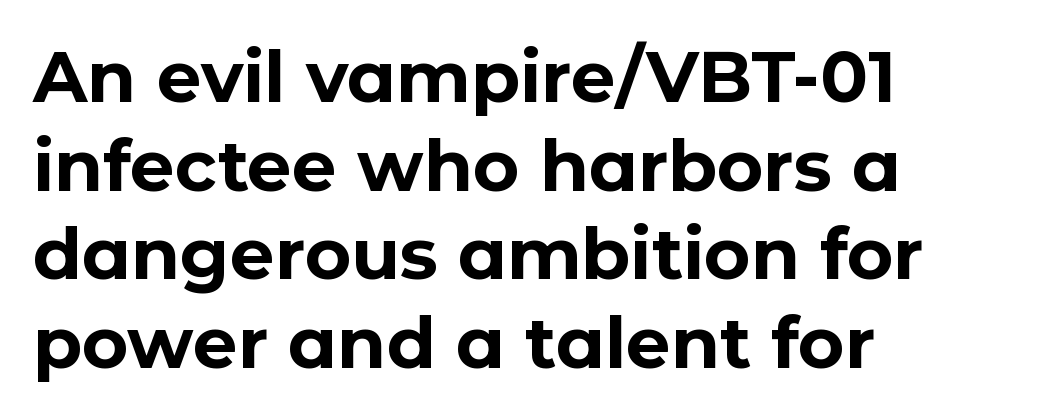
Q: Is the text bold? A: Yes.
Q: Is the text italic (slanted)? A: No, it is upright.
Q: Is the typeface a serif or a sans-serif typeface? A: Sans-serif.
Q: Is the text underlined? A: No.
Q: How is the paragraph aligned? A: Left-aligned.
Q: Is the spacing between letters normal or unusually wide? A: Normal.
Q: Is the spacing between lines tight, normal or loose? A: Normal.
Q: Width (condensed, normal, or wide)? A: Normal.
Q: Stroke contrast? A: Low.
Q: x-height? A: Medium.
Q: Monospaced? A: No.
